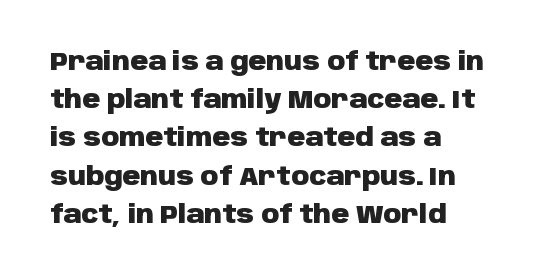
Q: Is the text bold? A: Yes.
Q: Is the text italic (slanted)? A: No, it is upright.
Q: Is the text underlined? A: No.
Q: How is the paragraph aligned? A: Left-aligned.
Q: Is the spacing between letters normal or unusually wide? A: Normal.
Q: Is the spacing between lines tight, normal or loose? A: Normal.
